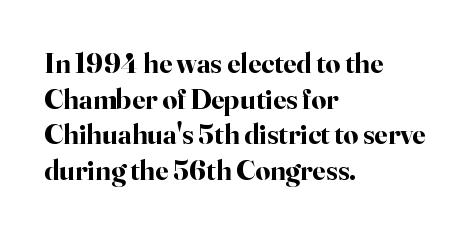
The image shows 29 px bold serif type, upright; set left-aligned, line spacing 1.23x, normal letter spacing, not underlined; high stroke contrast and a small x-height.
